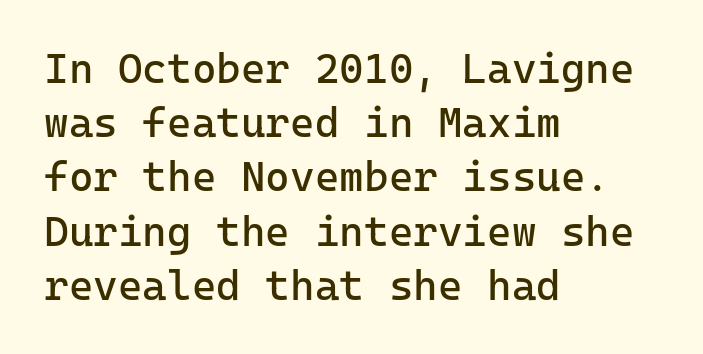
The image shows 42 px regular-weight sans-serif type, upright, monospaced; set left-aligned, normal line spacing (1.29x), normal letter spacing, not underlined; low stroke contrast and a medium x-height.
